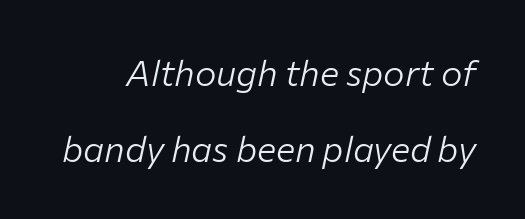
Bold? No — there's no thickening of the strokes. The specimen reads as italic at a glance. The line-height multiplier appears high, well above default. Note the varied advance widths — an 'i' is clearly narrower than an 'm'. This rendering leaves character spacing at its baseline value. The strip under each line holds only bare page.
